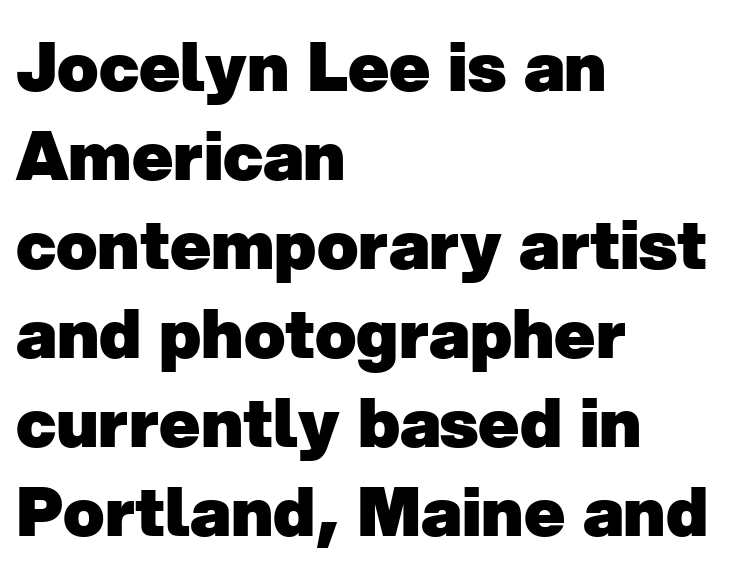
{"serif": "no", "bold": "yes", "weight": "heavy", "width": "normal", "stroke_contrast": "low", "x_height": "medium", "monospaced": "no", "underline": "no", "align": "left", "line_spacing": "normal", "line_spacing_ratio": 1.31, "letter_spacing": "normal", "letter_spacing_em": 0.0, "glyph_px": 68}
